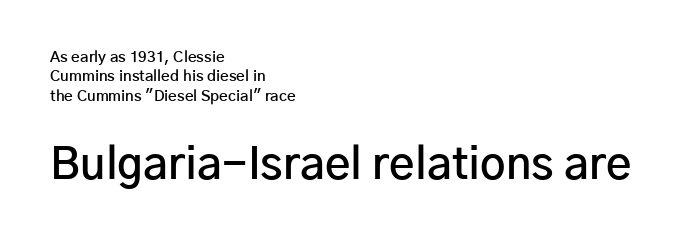
{"serif": "no", "italic": "no", "bold": "semi", "weight": "semibold", "width": "normal", "stroke_contrast": "low", "x_height": "medium", "monospaced": "no", "underline": "no", "align": "left", "line_spacing": "normal", "line_spacing_ratio": 1.29, "letter_spacing": "normal", "letter_spacing_em": 0.0, "larger_block": "second", "size_ratio": 2.93, "glyph_px": 44}
